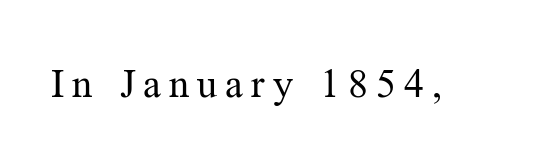
The letterforms stand isolated, each surrounded by extra space. A clean baseline with only descenders dipping below it. These lines were composed using upright roman letters. Spacing verdict: proportional, widths tailored to each character.
